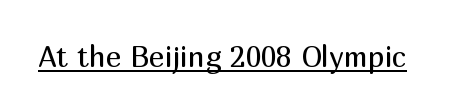
The rendering shows plain stroke endings on the letterforms — a sans-serif design. Stem width sits at or under what a default text font uses. Is there an underline? Yes — a line sits under the letters. Standard letterfit; no display-style spreading of the glyphs. Think of a printed novel: that variable character pitch is what you see here.
